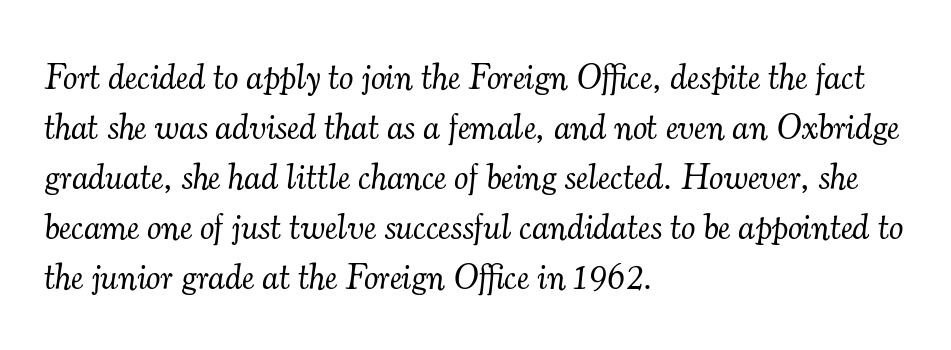
Q: Is the text bold? A: No.
Q: Is the text italic (slanted)? A: Yes, it leans right by about 7 degrees.
Q: Is the typeface a serif or a sans-serif typeface? A: Serif.
Q: Is the text underlined? A: No.
Q: How is the paragraph aligned? A: Left-aligned.
Q: Is the spacing between letters normal or unusually wide? A: Normal.
Q: Is the spacing between lines tight, normal or loose? A: Normal.
Q: Width (condensed, normal, or wide)? A: Normal.
Q: Stroke contrast? A: Medium.
Q: x-height? A: Small.
Q: Monospaced? A: No.
